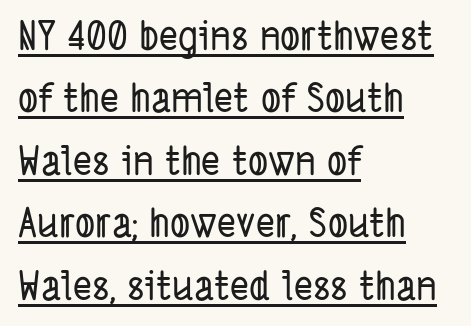
The image shows 40 px condensed sans-serif type; set left-aligned, normal line spacing (1.56x), normal letter spacing, underlined; low stroke contrast and a medium x-height.
